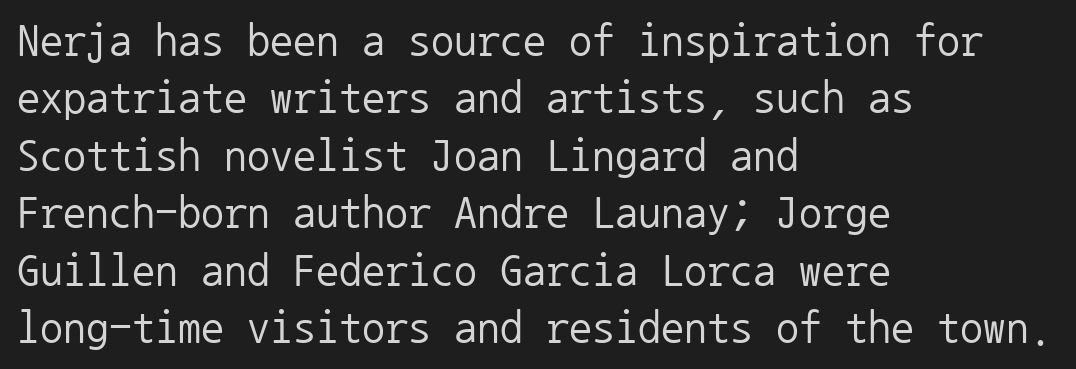
Q: Is the text bold? A: No.
Q: Is the text italic (slanted)? A: No, it is upright.
Q: Is the typeface a serif or a sans-serif typeface? A: Sans-serif.
Q: Is the text underlined? A: No.
Q: How is the paragraph aligned? A: Left-aligned.
Q: Is the spacing between letters normal or unusually wide? A: Normal.
Q: Is the spacing between lines tight, normal or loose? A: Normal.
Q: Width (condensed, normal, or wide)? A: Normal.
Q: Stroke contrast? A: Low.
Q: x-height? A: Medium.
Q: Monospaced? A: Yes.
